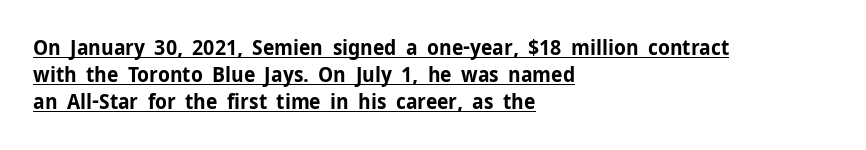
Q: Is the text bold? A: Yes.
Q: Is the text italic (slanted)? A: No, it is upright.
Q: Is the text underlined? A: Yes.
Q: How is the paragraph aligned? A: Left-aligned.
Q: Is the spacing between letters normal or unusually wide? A: Normal.
Q: Is the spacing between lines tight, normal or loose? A: Normal.
